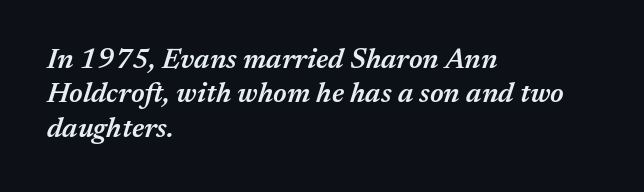
The image shows 28 px semibold type, italic (leaning right); set left-aligned, line spacing 1.23x, normal letter spacing, not underlined; medium stroke contrast and a medium x-height.
